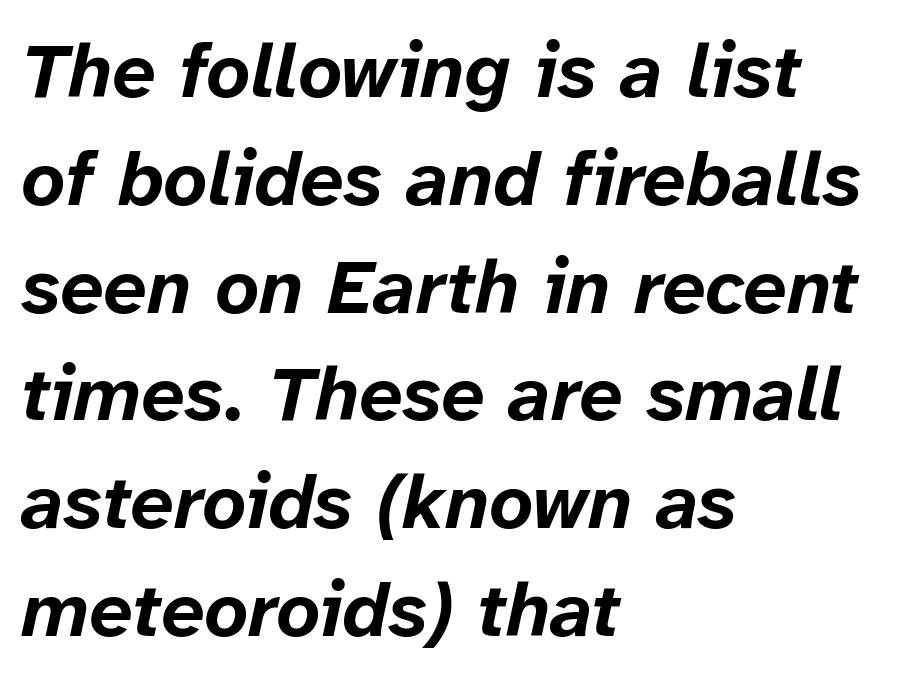
The image shows 77 px bold type, italic (leaning right); set left-aligned, normal line spacing (1.4x), normal letter spacing, not underlined; low stroke contrast and a medium x-height.
